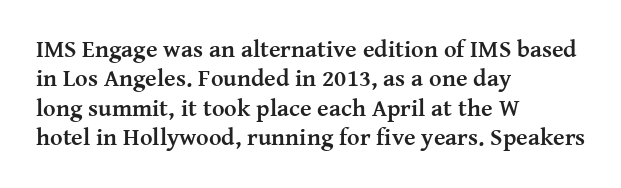
The image shows 24 px bold type, upright; set left-aligned, line spacing 1.22x, normal letter spacing, not underlined.
